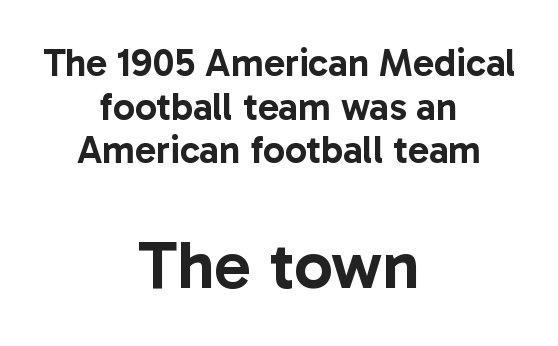
The image shows 68 px sans-serif type, upright; set centered, tight line spacing (1.12x), normal letter spacing, not underlined; the second (bottom) block is 1.74x larger; low stroke contrast and a medium x-height.
